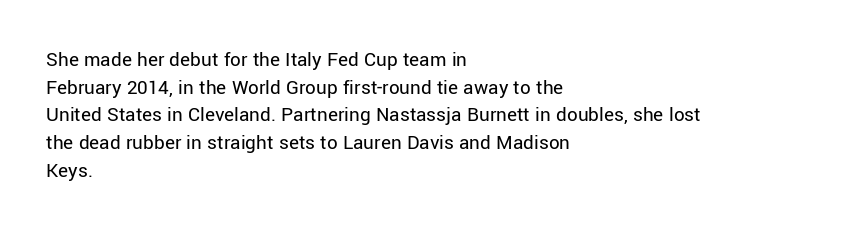
The image shows 21 px text type, upright; set left-aligned, normal line spacing (1.32x), normal letter spacing, not underlined.
